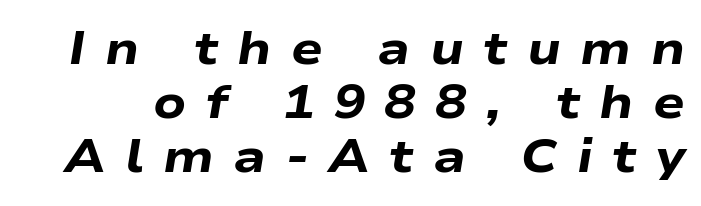
{"italic": "yes", "lean": "right", "slant_degrees": 9, "bold": "yes", "weight": "heavy", "width": "wide", "stroke_contrast": "low", "x_height": "medium", "monospaced": "no", "underline": "no", "line_spacing": "tight", "line_spacing_ratio": 1.15, "letter_spacing": "wide", "letter_spacing_em": 0.41, "glyph_px": 47}
